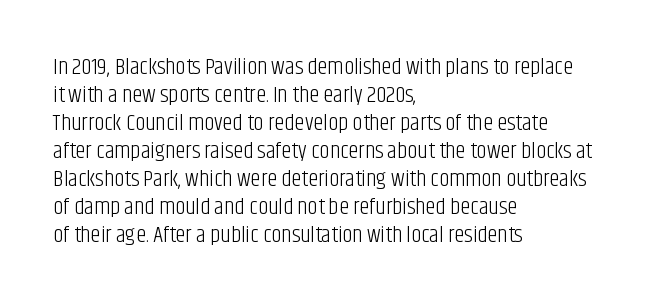
Q: Is the text bold? A: No.
Q: Is the text italic (slanted)? A: No, it is upright.
Q: Is the text underlined? A: No.
Q: How is the paragraph aligned? A: Left-aligned.
Q: Is the spacing between letters normal or unusually wide? A: Normal.
